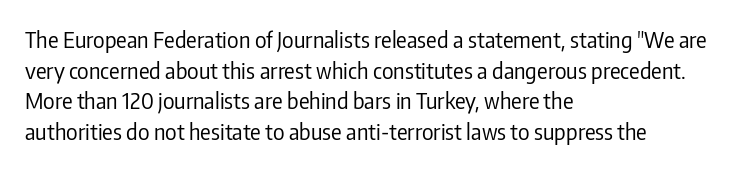
Here the glyphs are tracked normally, forming tight word shapes. This sample keeps an unexceptional amount of space between lines. Every character sits straight up, as roman type does. Each stroke keeps to a modest, everyday thickness or less. This rendering uses left alignment, leaving the right contour irregular. Descenders are the only things crossing below the line.
